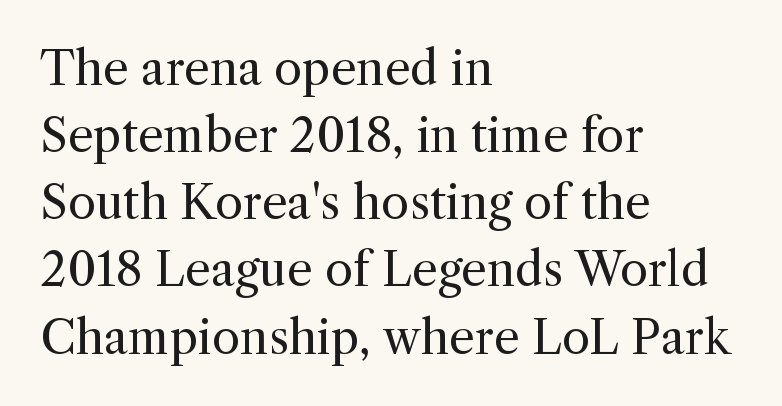
The zone under the glyphs is completely vacant. Looks like regular typesetting: each glyph gets only the width it needs. Which margin do the lines hug? The left one — the right edge is uneven. Vertical strokes here are truly vertical.
